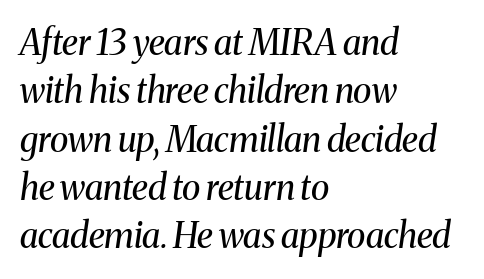
The image shows 35 px regular-weight serif type, italic (leaning right); set left-aligned, normal line spacing (1.38x), normal letter spacing, not underlined; medium stroke contrast and a medium x-height.
